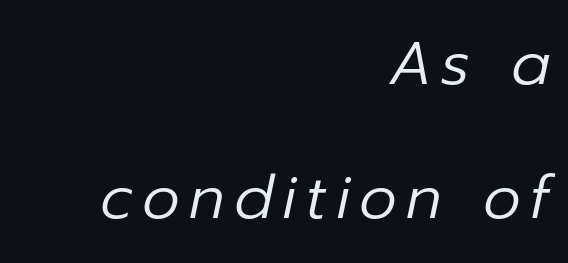
{"italic": "yes", "lean": "right", "slant_degrees": 12, "bold": "no", "weight": "regular", "width": "normal", "stroke_contrast": "low", "x_height": "medium", "monospaced": "no", "underline": "no", "align": "right", "line_spacing": "loose", "line_spacing_ratio": 2.24, "glyph_px": 60}
